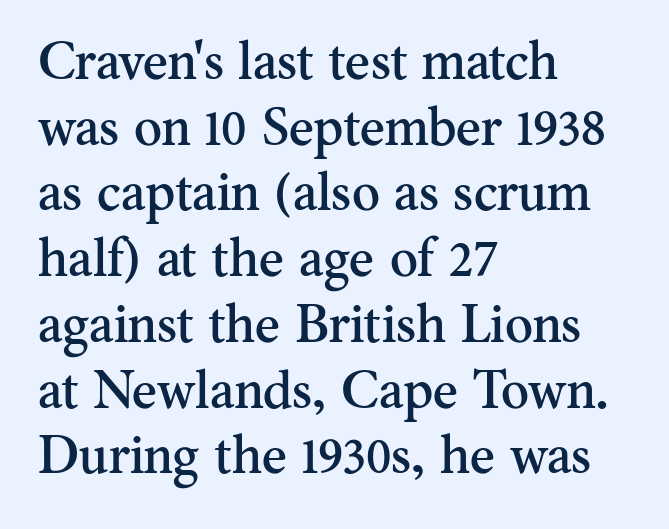
Q: Is the text italic (slanted)? A: No, it is upright.
Q: Is the typeface a serif or a sans-serif typeface? A: Serif.
Q: Is the text underlined? A: No.
Q: How is the paragraph aligned? A: Left-aligned.
Q: Is the spacing between letters normal or unusually wide? A: Normal.
Q: Width (condensed, normal, or wide)? A: Normal.
Q: Stroke contrast? A: Medium.
Q: x-height? A: Small.
Q: Monospaced? A: No.
